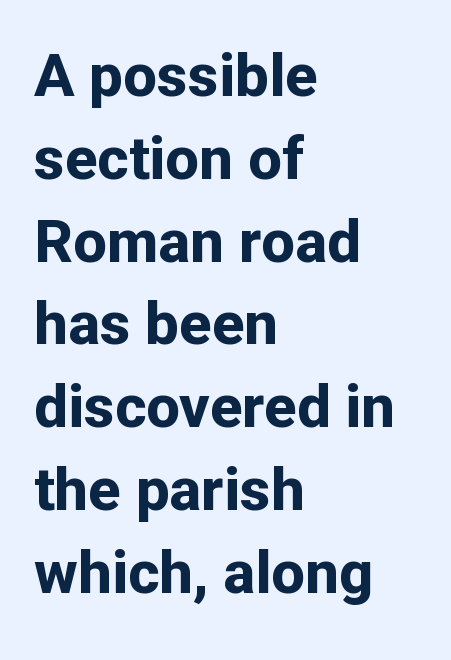
Students, this is bold: see how much ink each stroke carries. Character widths vary here, with narrow letters taking less room than wide ones. Each line starts at the same left margin while the right side varies. Honestly, there is no underline to notice here at all. The face used here is rendered with its standard letterfit. Compared with typical paragraphs, the rows here are spaced about the same.
